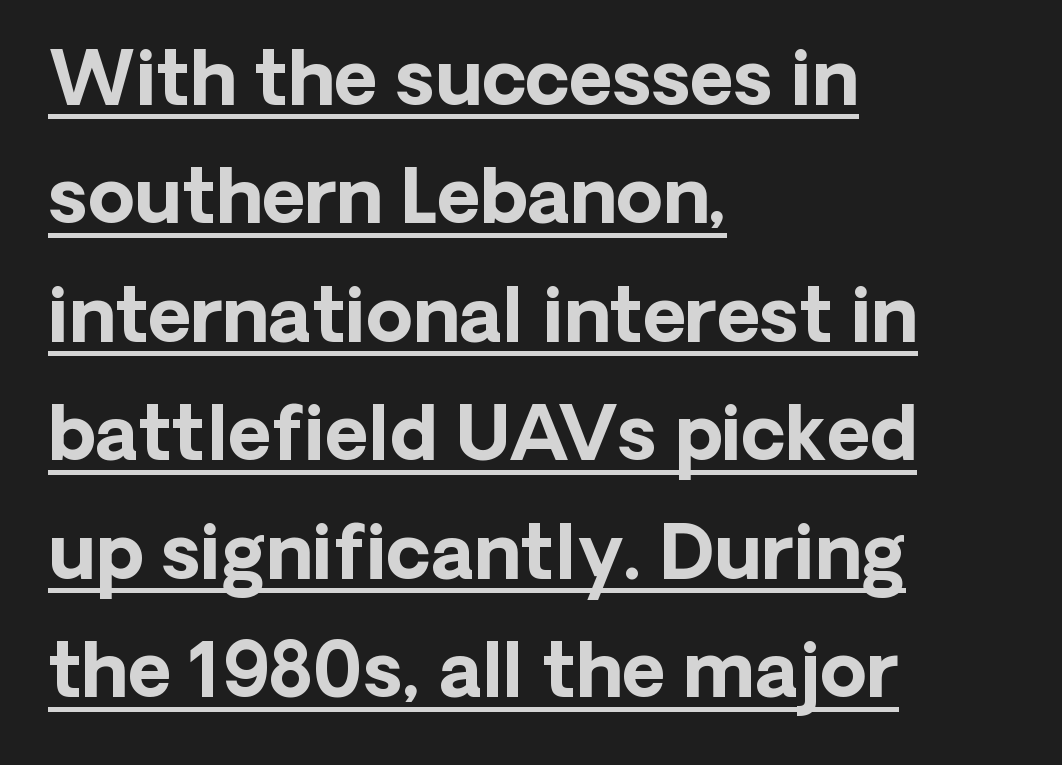
Q: Is the text bold? A: Yes.
Q: Is the text italic (slanted)? A: No, it is upright.
Q: Is the typeface a serif or a sans-serif typeface? A: Sans-serif.
Q: Is the text underlined? A: Yes.
Q: How is the paragraph aligned? A: Left-aligned.
Q: Is the spacing between letters normal or unusually wide? A: Normal.
Q: Is the spacing between lines tight, normal or loose? A: Normal.
Q: Width (condensed, normal, or wide)? A: Normal.
Q: Stroke contrast? A: Low.
Q: x-height? A: Medium.
Q: Monospaced? A: No.
